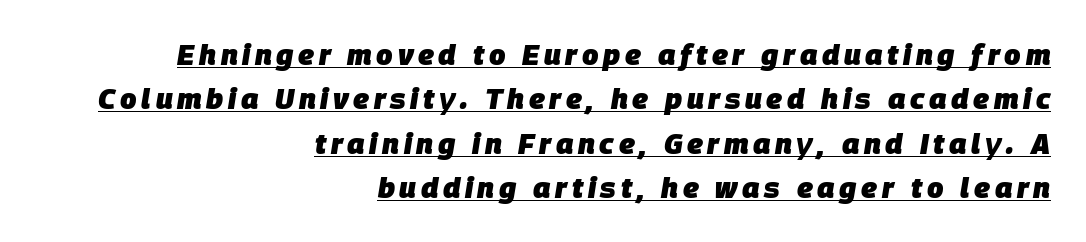
Q: Is the text bold? A: Yes.
Q: Is the text italic (slanted)? A: Yes, it leans right by about 9 degrees.
Q: Is the text underlined? A: Yes.
Q: How is the paragraph aligned? A: Right-aligned.
Q: Is the spacing between lines tight, normal or loose? A: Normal.
Q: Width (condensed, normal, or wide)? A: Normal.
Q: Stroke contrast? A: Low.
Q: x-height? A: Large.
Q: Monospaced? A: No.
